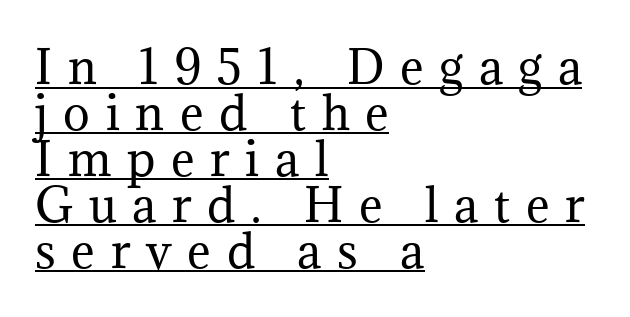
{"serif": "yes", "italic": "no", "bold": "no", "weight": "regular", "width": "normal", "stroke_contrast": "medium", "x_height": "medium", "monospaced": "no", "underline": "yes", "align": "left", "line_spacing": "tight", "line_spacing_ratio": 1.02, "letter_spacing": "wide", "letter_spacing_em": 0.35, "glyph_px": 45}
